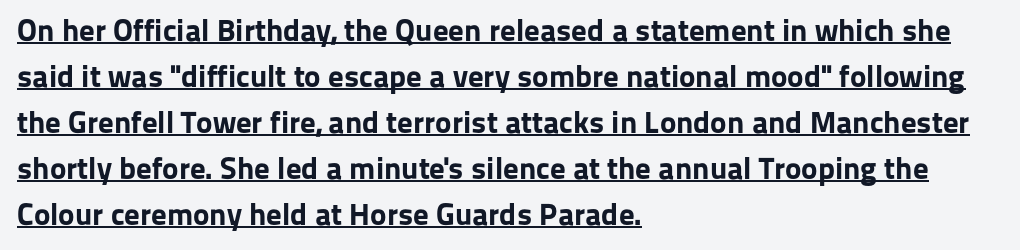
The image shows 31 px bold sans-serif type, upright; set left-aligned, normal line spacing (1.48x), normal letter spacing, underlined; low stroke contrast and a medium x-height.
